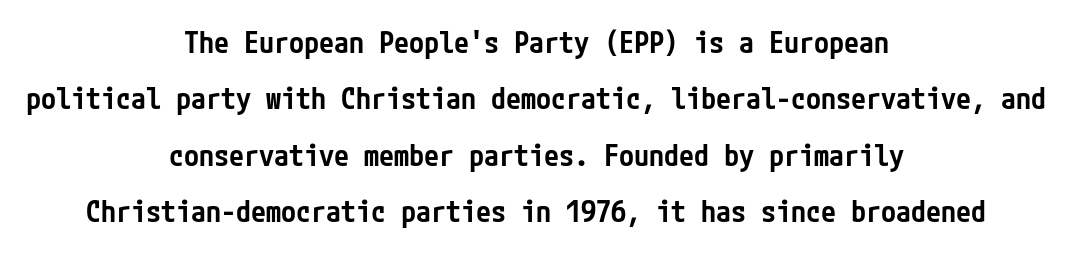
The image shows 30 px semibold, condensed sans-serif type, upright; set centered, line spacing 1.88x, normal letter spacing, not underlined; low stroke contrast and a medium x-height.
